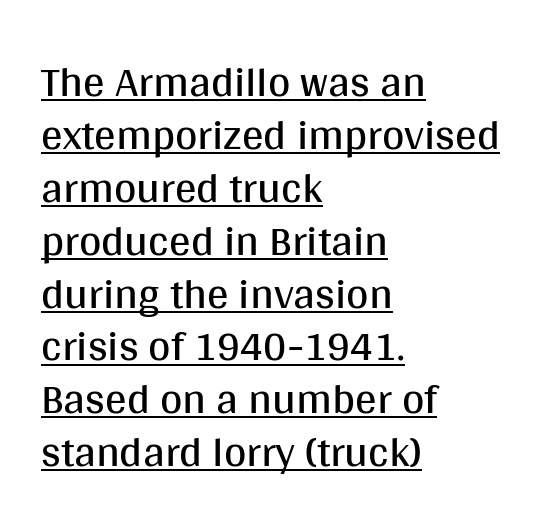
The image shows 43 px regular-weight sans-serif type, upright; set left-aligned, line spacing 1.23x, normal letter spacing, underlined; medium stroke contrast and a large x-height.
